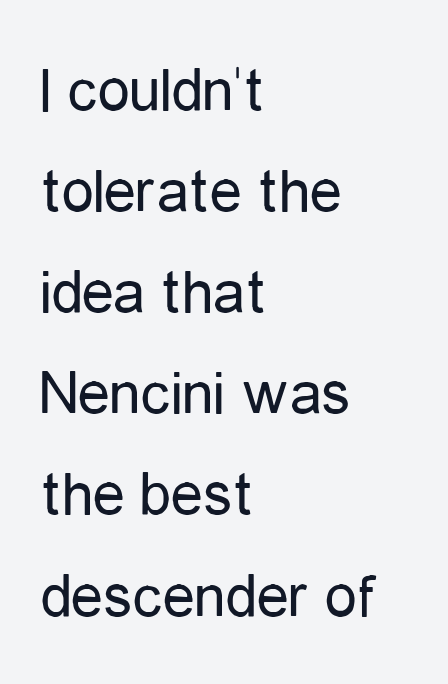
The image shows 64 px regular-weight, condensed sans-serif type, upright; set left-aligned, normal line spacing (1.58x), normal letter spacing, not underlined; low stroke contrast and a medium x-height.
